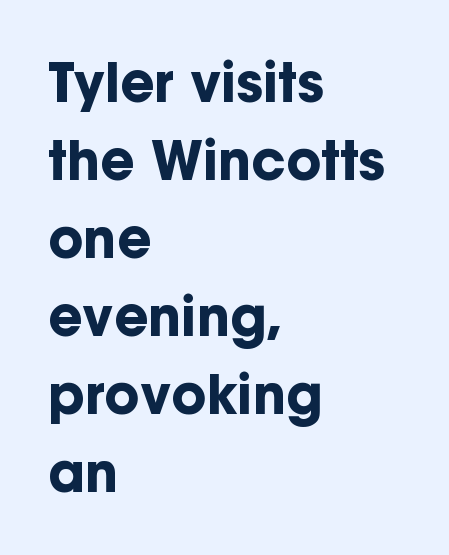
{"serif": "no", "italic": "no", "bold": "yes", "weight": "bold", "width": "normal", "stroke_contrast": "low", "x_height": "medium", "monospaced": "no", "underline": "no", "align": "left", "line_spacing": "normal", "line_spacing_ratio": 1.47, "letter_spacing": "normal", "letter_spacing_em": 0.0, "glyph_px": 53}
